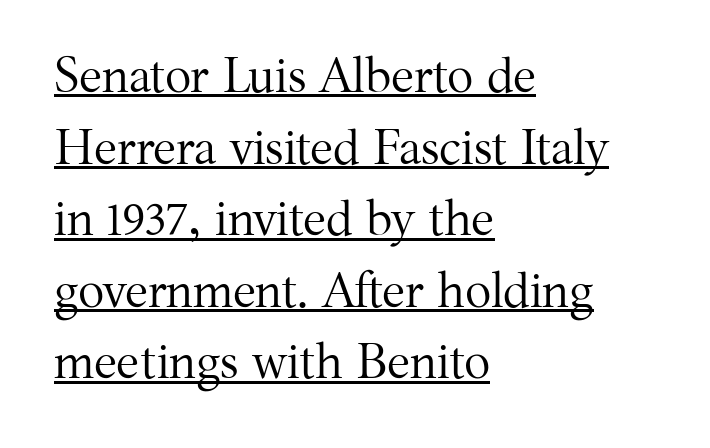
The image shows 49 px regular-weight serif type, upright; set left-aligned, normal line spacing (1.46x), normal letter spacing, underlined; medium stroke contrast and a medium x-height.
